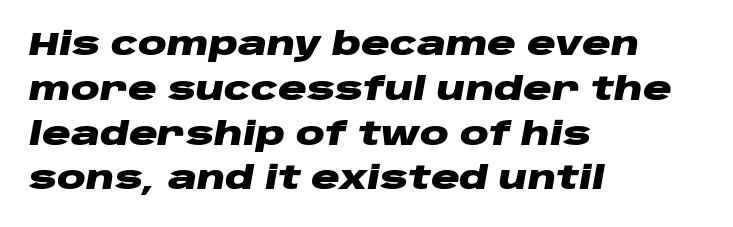
There is no visible air inserted between adjacent glyphs. Each glyph is drawn with heavy, bold strokes. Italic? Definitely — the glyphs are oblique. Vertical spacing — default. Descenders are the only things crossing below the line. Each letter keeps its own natural width here, so spacing adapts to shape.
